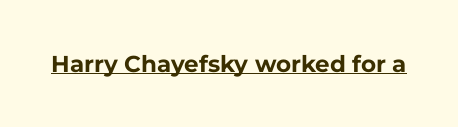
Q: Is the text bold? A: Yes.
Q: Is the text italic (slanted)? A: No, it is upright.
Q: Is the text underlined? A: Yes.
Q: Is the spacing between letters normal or unusually wide? A: Normal.
